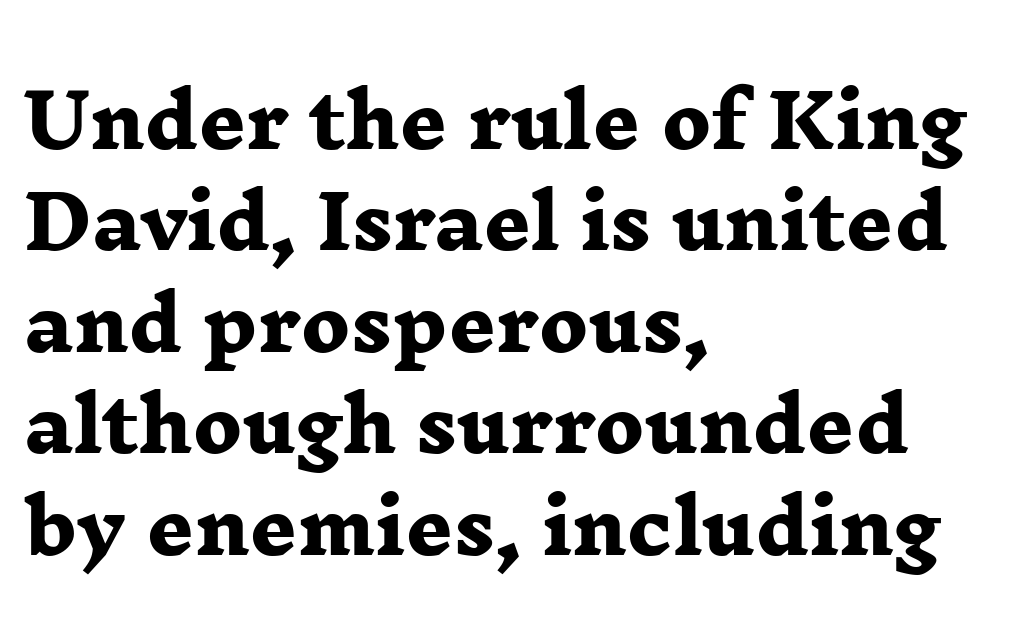
The image shows 73 px heavy, wide serif type; set left-aligned, normal line spacing (1.39x), normal letter spacing, not underlined; low stroke contrast and a medium x-height.
